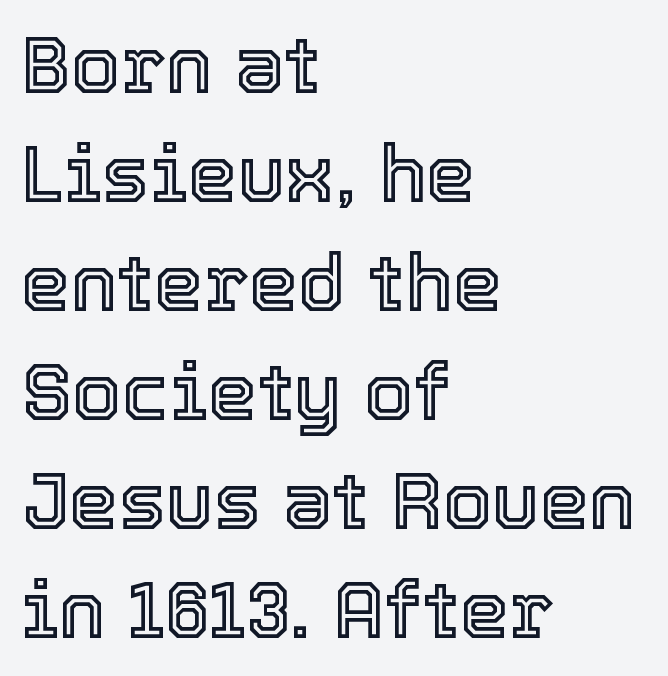
Note the varied advance widths — an 'i' is clearly narrower than an 'm'. A bare baseline throughout the passage. One glance says typical: line gaps are just what's usual. The letterforms sit shoulder to shoulder at normal distance. Ascenders rise straight up at ninety degrees.
